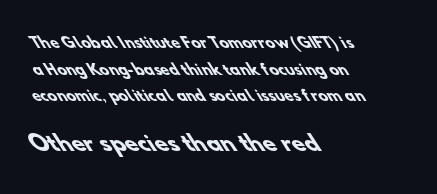
Q: Is the text bold? A: Yes.
Q: Is the text underlined? A: No.
Q: How is the paragraph aligned? A: Left-aligned.
Q: Is the spacing between letters normal or unusually wide? A: Normal.
Q: Is the spacing between lines tight, normal or loose? A: Loose.
Q: Which block of text is set in a larger size, the first (top) or the second (bottom)? A: The second (bottom) one.
